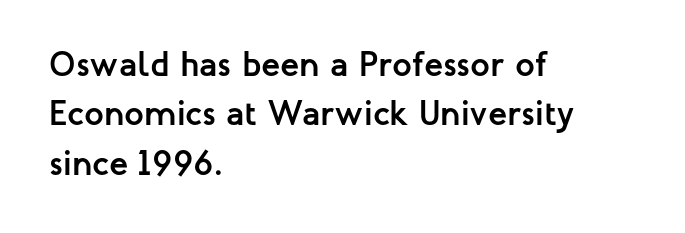
Leading matches the norm, producing a regular column. Upright lettering throughout. Between one letter and the next there's only the usual sliver of space. The face used here is proportionally spaced, like ordinary book or web type. These lines are composed in type without serifs.
